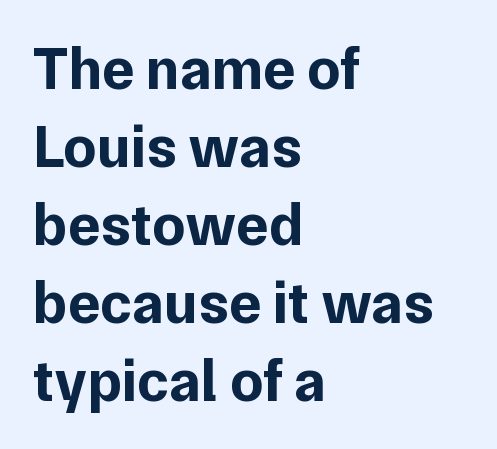
Q: Is the text bold? A: Yes.
Q: Is the text italic (slanted)? A: No, it is upright.
Q: Is the typeface a serif or a sans-serif typeface? A: Sans-serif.
Q: Is the text underlined? A: No.
Q: How is the paragraph aligned? A: Left-aligned.
Q: Is the spacing between letters normal or unusually wide? A: Normal.
Q: Is the spacing between lines tight, normal or loose? A: Normal.
Q: Width (condensed, normal, or wide)? A: Normal.
Q: Stroke contrast? A: Low.
Q: x-height? A: Medium.
Q: Monospaced? A: No.
